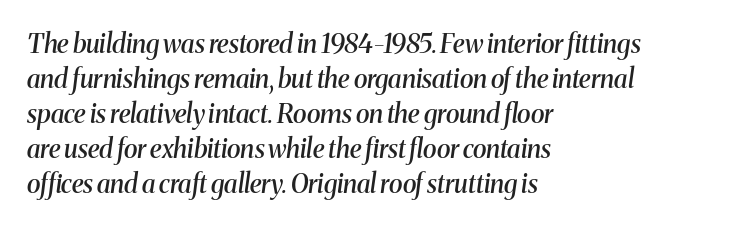
The image shows 26 px text type, italic (leaning right); set left-aligned, normal line spacing (1.35x), normal letter spacing, not underlined.
